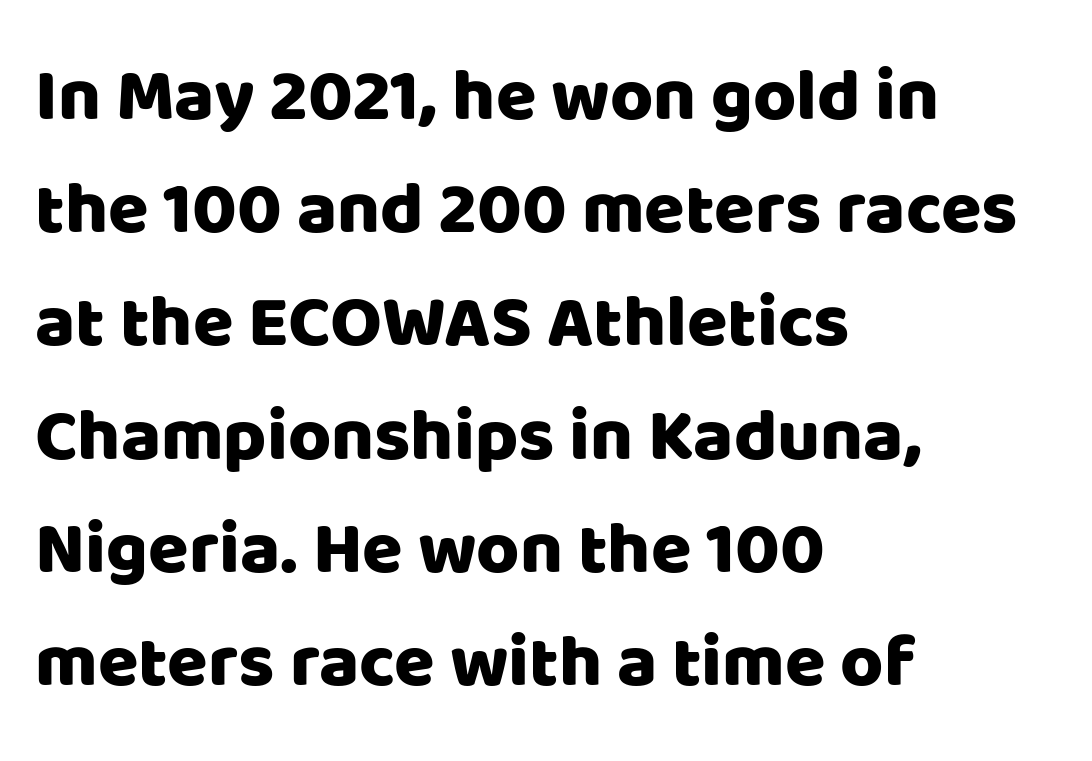
The image shows 74 px sans-serif type, upright; set left-aligned, normal line spacing (1.53x), normal letter spacing, not underlined; low stroke contrast and a large x-height.
